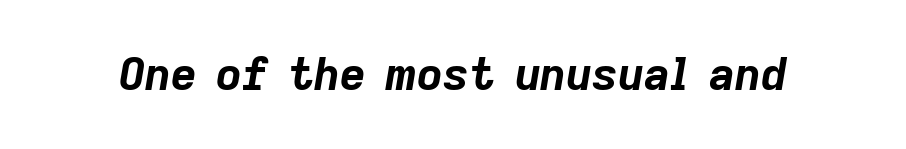
The image shows 45 px bold type, italic (leaning right); set normal letter spacing, not underlined; low stroke contrast and a medium x-height.
